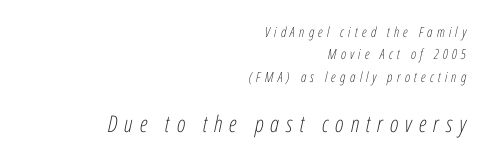
{"italic": "yes", "lean": "right", "slant_degrees": 12, "bold": "no", "underline": "no", "align": "right", "line_spacing": "normal", "line_spacing_ratio": 1.59, "letter_spacing": "wide", "letter_spacing_em": 0.3, "larger_block": "second", "size_ratio": 1.64, "glyph_px": 23}
